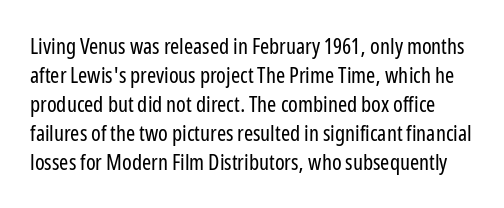
The image shows 22 px text type, upright; set normal line spacing (1.32x), normal letter spacing, not underlined.
